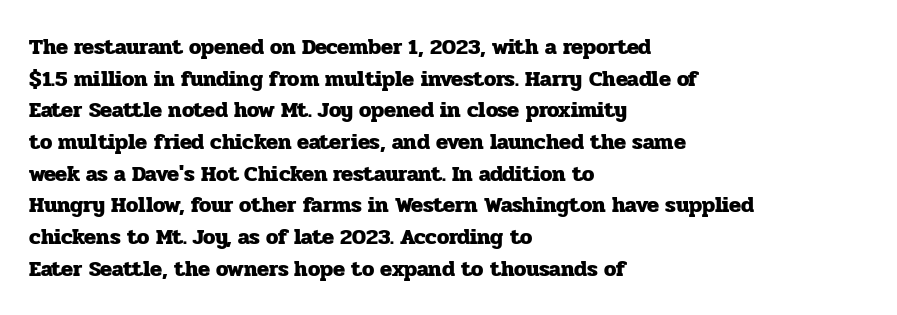
Beneath every word, the page is bare. Successive baselines arrive at the customary interval. It's the straight-up-and-down kind of type. Which margin do the lines hug? The left one — the right edge is uneven. Thick stems and heavy bowls — unmistakably bold.
